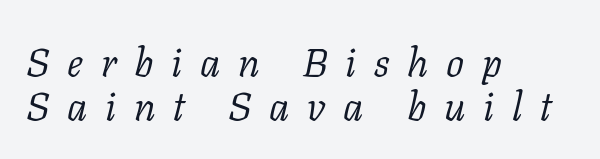
{"serif": "yes", "italic": "yes", "lean": "right", "slant_degrees": 11, "bold": "no", "weight": "light", "width": "normal", "stroke_contrast": "low", "x_height": "medium", "monospaced": "no", "underline": "no", "align": "left", "line_spacing": "tight", "line_spacing_ratio": 1.1, "letter_spacing": "wide", "letter_spacing_em": 0.44, "glyph_px": 40}
